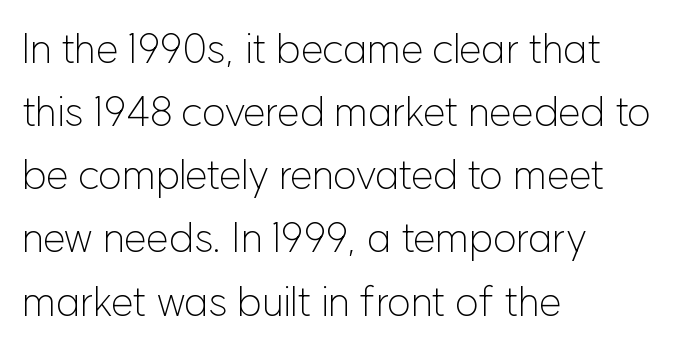
{"serif": "no", "italic": "no", "bold": "no", "weight": "light", "width": "normal", "stroke_contrast": "low", "x_height": "medium", "monospaced": "no", "underline": "no", "align": "left", "line_spacing": "normal", "line_spacing_ratio": 1.54, "letter_spacing": "normal", "letter_spacing_em": 0.0, "glyph_px": 41}
